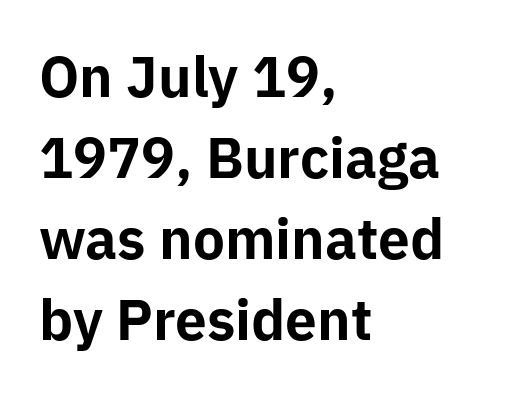
The image shows 54 px bold sans-serif type, upright; set left-aligned, normal line spacing (1.5x), normal letter spacing, not underlined; low stroke contrast and a medium x-height.
